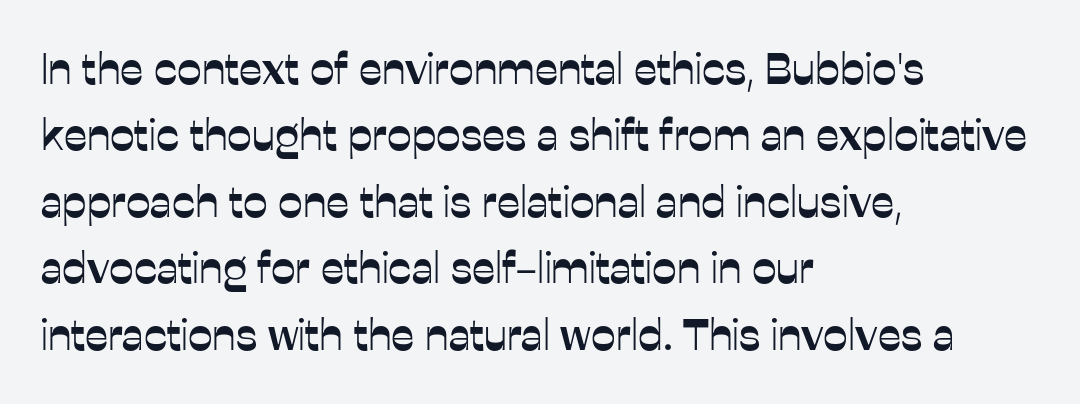
The image shows 44 px sans-serif type, upright; set left-aligned, normal line spacing (1.51x), normal letter spacing, not underlined; low stroke contrast and a medium x-height.
